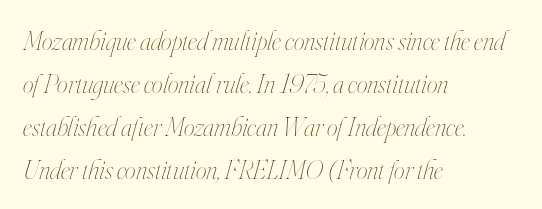
Q: Is the text bold? A: No.
Q: Is the text italic (slanted)? A: Yes, it leans right by about 16 degrees.
Q: Is the text underlined? A: No.
Q: How is the paragraph aligned? A: Left-aligned.
Q: Is the spacing between letters normal or unusually wide? A: Normal.
Q: Is the spacing between lines tight, normal or loose? A: Normal.
